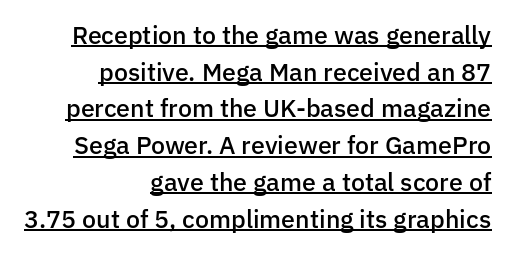
Q: Is the text bold? A: Semi-bold.
Q: Is the text italic (slanted)? A: No, it is upright.
Q: Is the text underlined? A: Yes.
Q: How is the paragraph aligned? A: Right-aligned.
Q: Is the spacing between letters normal or unusually wide? A: Normal.
Q: Is the spacing between lines tight, normal or loose? A: Normal.
